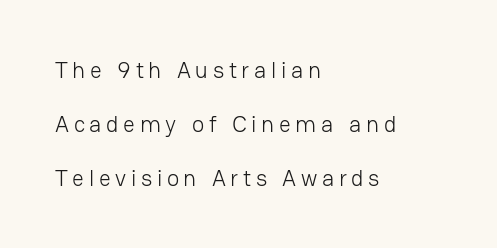
Q: Is the text bold? A: No.
Q: Is the text italic (slanted)? A: No, it is upright.
Q: Is the text underlined? A: No.
Q: How is the paragraph aligned? A: Left-aligned.
Q: Is the spacing between letters normal or unusually wide? A: Unusually wide.
Q: Is the spacing between lines tight, normal or loose? A: Loose.
